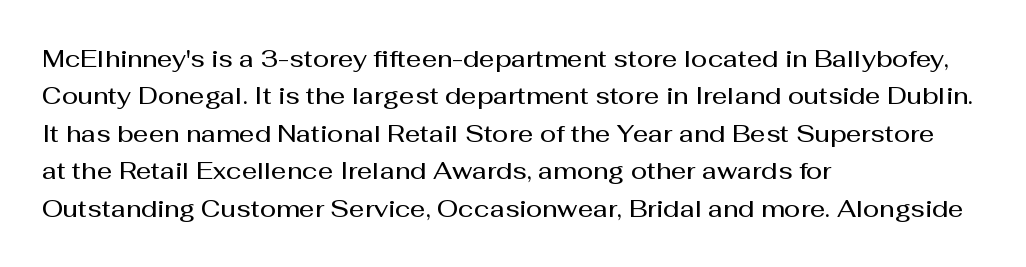
Q: Is the text bold? A: Semi-bold.
Q: Is the text italic (slanted)? A: No, it is upright.
Q: Is the text underlined? A: No.
Q: How is the paragraph aligned? A: Left-aligned.
Q: Is the spacing between letters normal or unusually wide? A: Normal.
Q: Is the spacing between lines tight, normal or loose? A: Normal.
